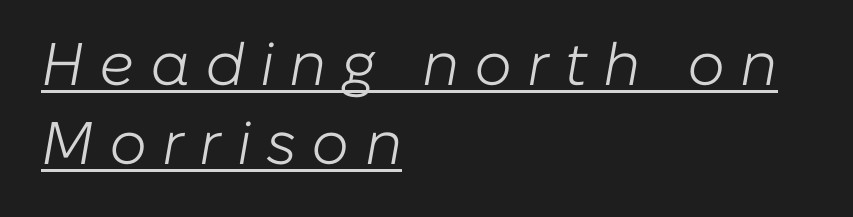
The image shows 60 px light type, italic (leaning right); set left-aligned, normal line spacing (1.31x), unusually wide letter spacing (+0.25 em), underlined; low stroke contrast and a medium x-height.
